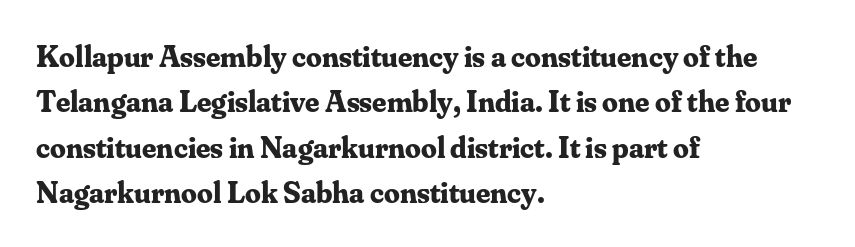
The image shows 31 px bold serif type, upright; set left-aligned, normal line spacing (1.46x), normal letter spacing, not underlined; medium stroke contrast and a small x-height.
